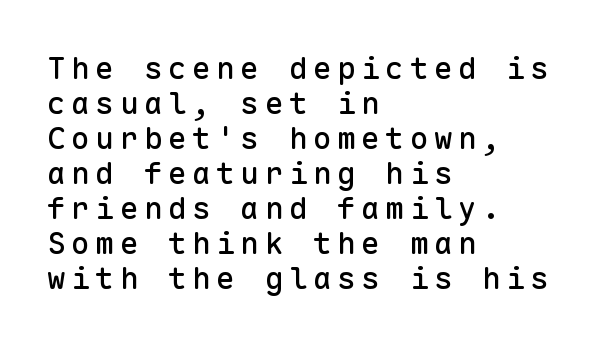
The image shows 31 px sans-serif type, upright, monospaced; set left-aligned, tight line spacing (1.13x), not underlined; low stroke contrast and a medium x-height.
